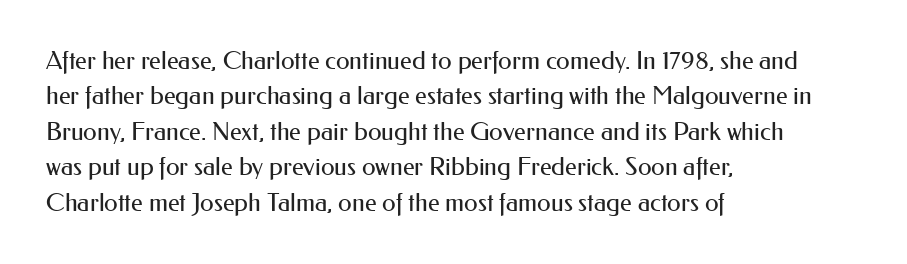
The image shows 25 px text type, upright; set left-aligned, normal line spacing (1.42x), normal letter spacing, not underlined.
